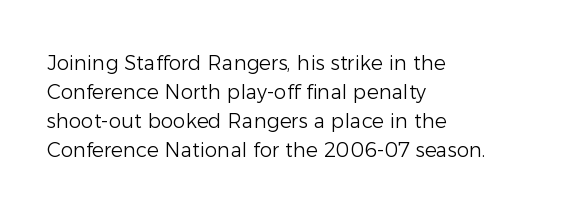
Q: Is the text bold? A: No.
Q: Is the text italic (slanted)? A: No, it is upright.
Q: Is the text underlined? A: No.
Q: How is the paragraph aligned? A: Left-aligned.
Q: Is the spacing between letters normal or unusually wide? A: Normal.
Q: Is the spacing between lines tight, normal or loose? A: Normal.
